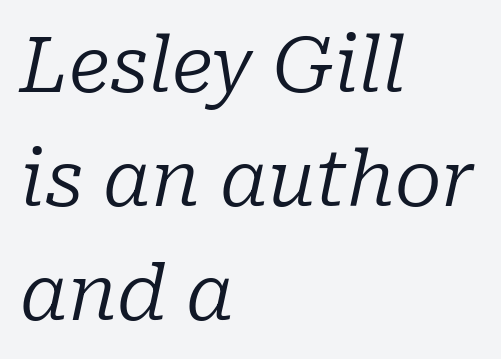
The image shows 77 px regular-weight serif type, italic (leaning right); set left-aligned, normal line spacing (1.48x), normal letter spacing, not underlined; low stroke contrast and a medium x-height.
